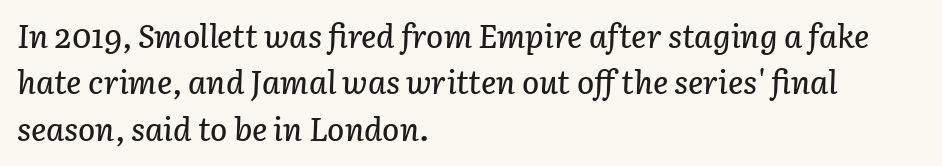
Q: Is the text italic (slanted)? A: Yes, it leans right by about 3 degrees.
Q: Is the text underlined? A: No.
Q: How is the paragraph aligned? A: Left-aligned.
Q: Is the spacing between letters normal or unusually wide? A: Normal.
Q: Is the spacing between lines tight, normal or loose? A: Normal.
Q: Width (condensed, normal, or wide)? A: Normal.
Q: Stroke contrast? A: Low.
Q: x-height? A: Medium.
Q: Monospaced? A: No.
